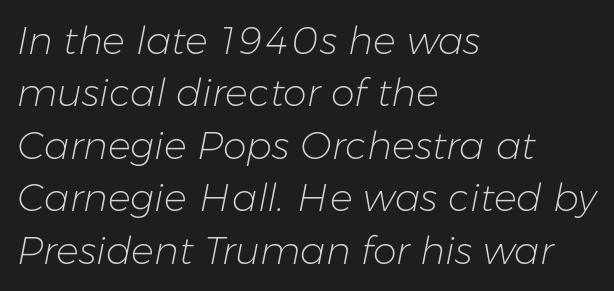
Q: Is the text bold? A: No.
Q: Is the text italic (slanted)? A: Yes, it leans right by about 11 degrees.
Q: Is the text underlined? A: No.
Q: How is the paragraph aligned? A: Left-aligned.
Q: Is the spacing between letters normal or unusually wide? A: Normal.
Q: Is the spacing between lines tight, normal or loose? A: Normal.
Q: Width (condensed, normal, or wide)? A: Normal.
Q: Stroke contrast? A: Low.
Q: x-height? A: Medium.
Q: Monospaced? A: No.
